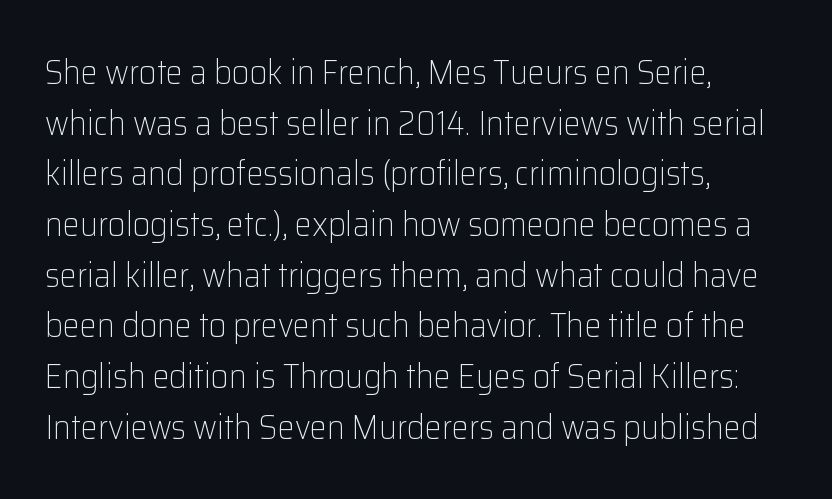
Q: Is the text bold? A: No.
Q: Is the text italic (slanted)? A: No, it is upright.
Q: Is the typeface a serif or a sans-serif typeface? A: Sans-serif.
Q: Is the text underlined? A: No.
Q: How is the paragraph aligned? A: Left-aligned.
Q: Is the spacing between letters normal or unusually wide? A: Normal.
Q: Is the spacing between lines tight, normal or loose? A: Normal.
Q: Width (condensed, normal, or wide)? A: Normal.
Q: Stroke contrast? A: Low.
Q: x-height? A: Medium.
Q: Monospaced? A: No.
